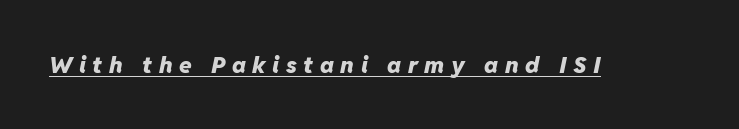
The image shows 23 px bold type, italic (leaning right); set unusually wide letter spacing (+0.28 em), underlined.
